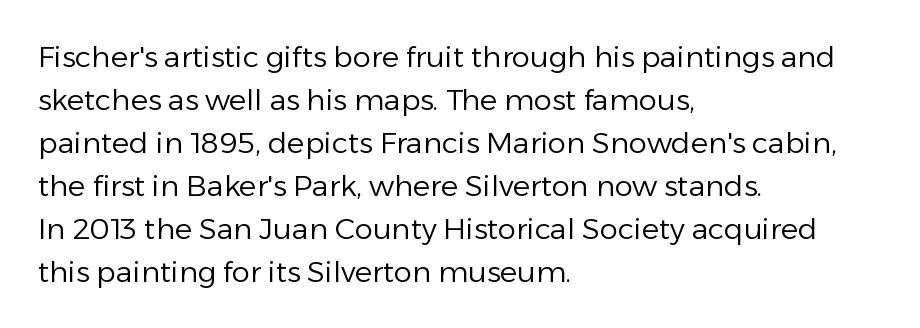
The image shows 29 px regular-weight sans-serif type, upright; set left-aligned, normal line spacing (1.48x), normal letter spacing, not underlined; low stroke contrast and a medium x-height.
